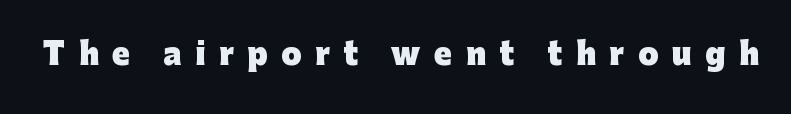
The image shows 29 px heavy sans-serif type, upright; set unusually wide letter spacing (+0.47 em), not underlined; low stroke contrast and a medium x-height.
